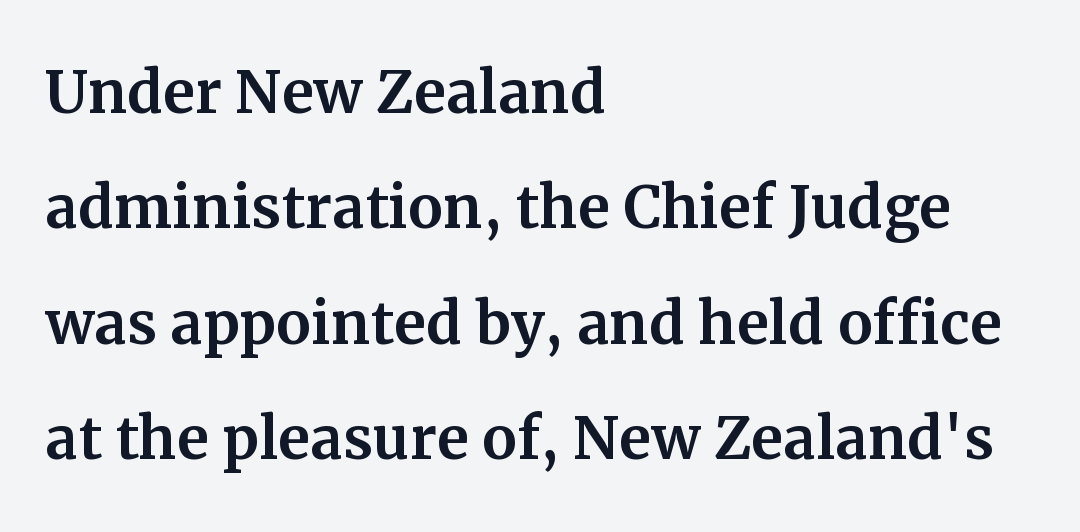
Q: Is the text italic (slanted)? A: No, it is upright.
Q: Is the typeface a serif or a sans-serif typeface? A: Serif.
Q: Is the text underlined? A: No.
Q: How is the paragraph aligned? A: Left-aligned.
Q: Is the spacing between letters normal or unusually wide? A: Normal.
Q: Is the spacing between lines tight, normal or loose? A: Normal.
Q: Width (condensed, normal, or wide)? A: Normal.
Q: Stroke contrast? A: Medium.
Q: x-height? A: Medium.
Q: Monospaced? A: No.
